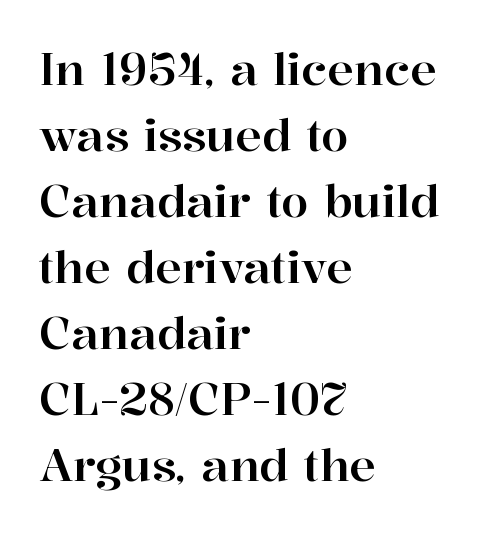
This rendering uses left alignment, leaving the right contour irregular. Proportional: the letters do not fall into vertical columns. Just letters on the line, the space beneath them empty. Quick note: not italic, upright.
